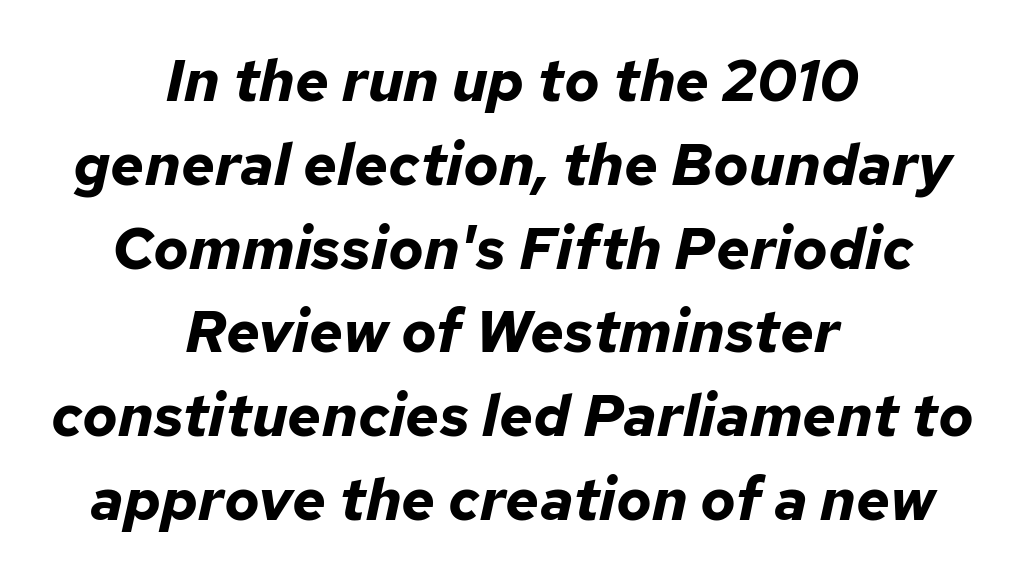
Anything drawn beneath the words? Only blank space. Is this a fixed-width face? No — the glyphs have proportional, varying widths. Line starts and ends both wander, symmetrically. No extra tracking has been applied to these lines. A dark, heavy texture on the line: the type is bold. A typesetter would call this leading conventional body-copy spacing.
